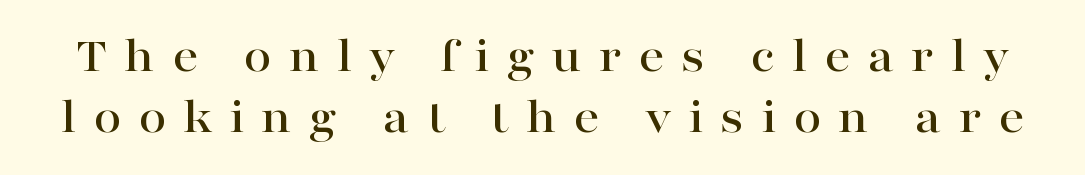
The image shows 50 px wide serif type, upright; set line spacing 1.23x, unusually wide letter spacing (+0.34 em), not underlined; high stroke contrast and a medium x-height.
